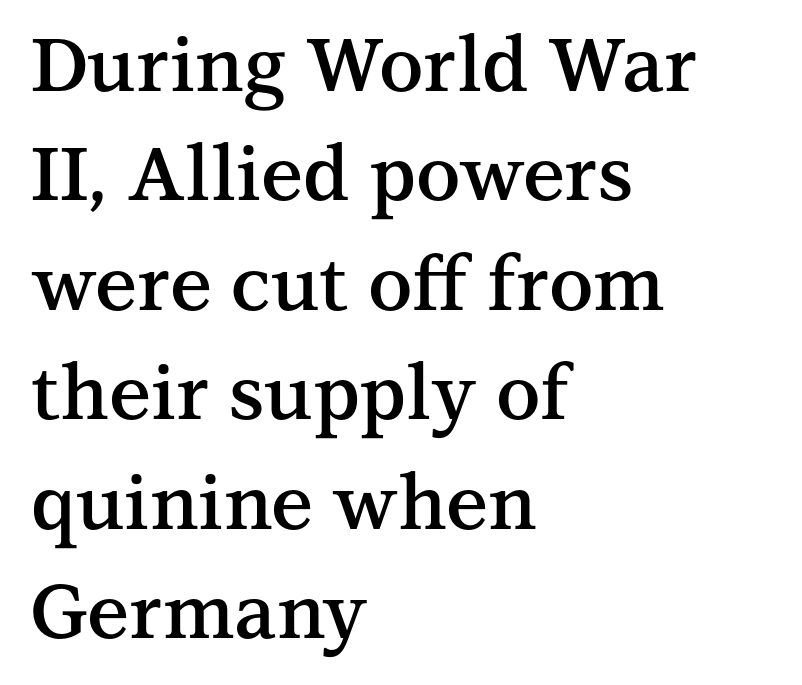
The image shows 75 px semibold serif type, upright; set left-aligned, normal line spacing (1.46x), normal letter spacing, not underlined; medium stroke contrast and a medium x-height.
